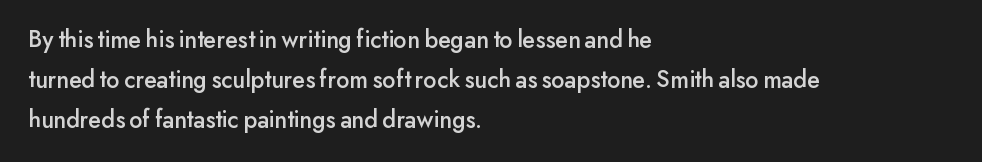
Q: Is the text italic (slanted)? A: No, it is upright.
Q: Is the text underlined? A: No.
Q: How is the paragraph aligned? A: Left-aligned.
Q: Is the spacing between letters normal or unusually wide? A: Normal.
Q: Is the spacing between lines tight, normal or loose? A: Normal.
